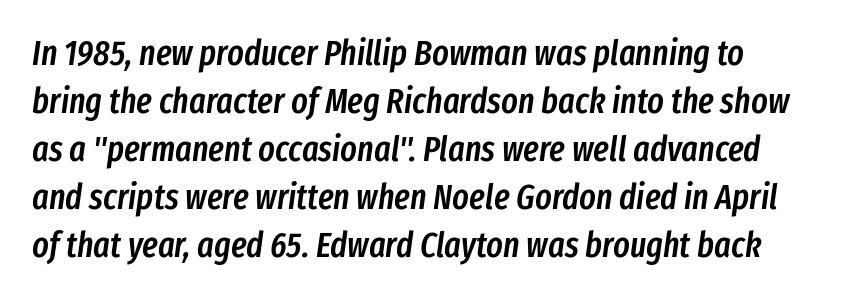
The image shows 35 px semibold, condensed type, italic (leaning right); set normal line spacing (1.37x), normal letter spacing, not underlined; low stroke contrast and a medium x-height.
